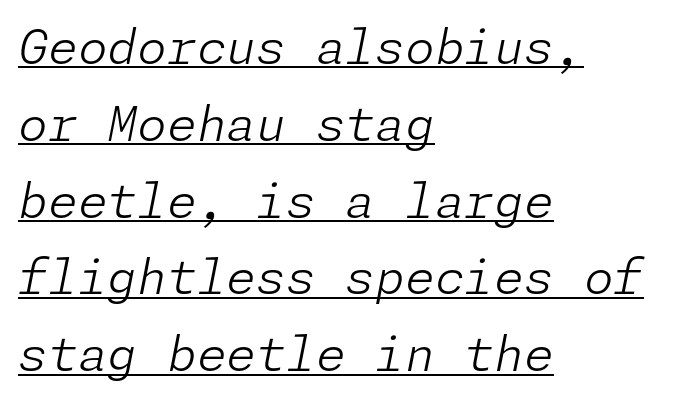
The type is set solid horizontally, with unmodified tracking. The lines sit at an ordinary, default distance from one another. Slanted lettering throughout. A continuous stroke trails under the words, as in a hyperlink. No chunkiness to these letters — they're not bold.
